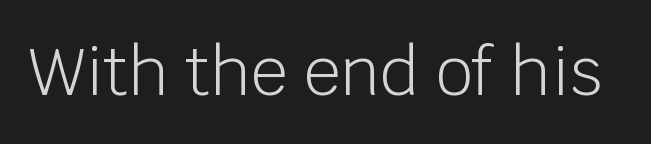
Proportional: the letters do not fall into vertical columns. This is sans-serif lettering, the kind often seen on screens and signage. The line texture is even and compact thanks to regular tracking. The letters look calm and open, with moderate or lighter stems.
